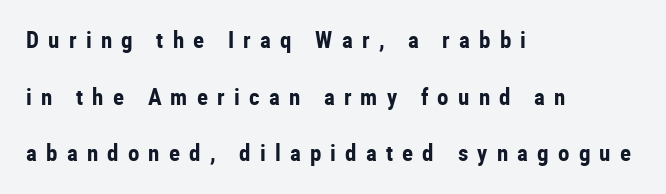
Q: Is the text bold? A: Yes.
Q: Is the text italic (slanted)? A: No, it is upright.
Q: Is the text underlined? A: No.
Q: How is the paragraph aligned? A: Left-aligned.
Q: Is the spacing between letters normal or unusually wide? A: Unusually wide.
Q: Is the spacing between lines tight, normal or loose? A: Loose.
